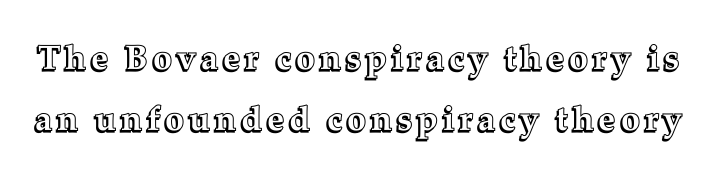
The face used here is proportionally spaced, like ordinary book or web type. Upright lettering throughout. Letters rest on an invisible, unmarked baseline.
